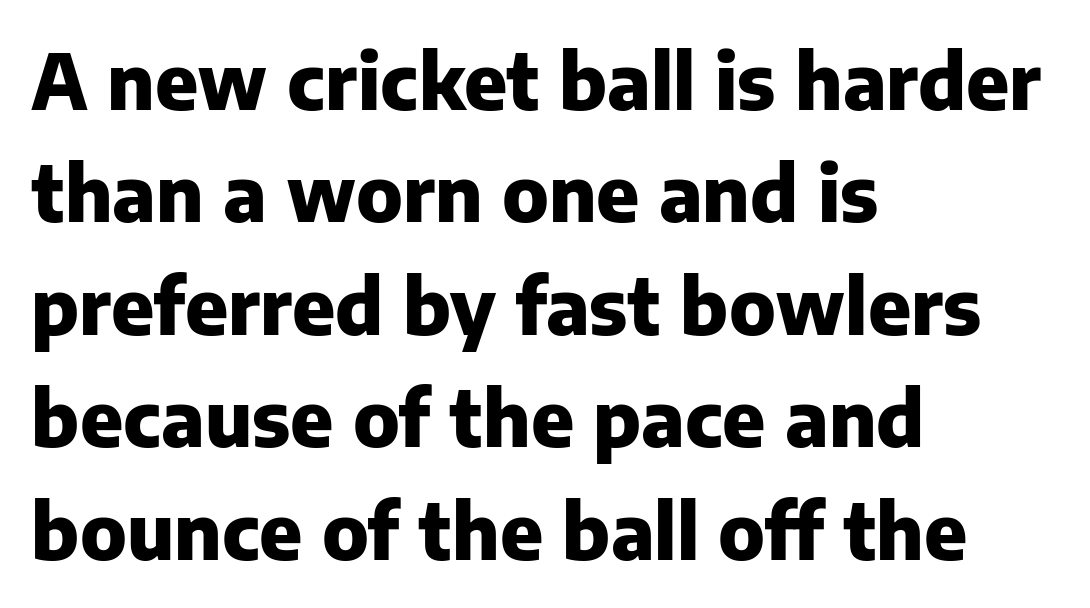
{"serif": "no", "italic": "no", "bold": "yes", "weight": "heavy", "width": "normal", "stroke_contrast": "low", "x_height": "medium", "monospaced": "no", "underline": "no", "align": "left", "line_spacing": "normal", "line_spacing_ratio": 1.48, "letter_spacing": "normal", "letter_spacing_em": 0.0, "glyph_px": 76}
